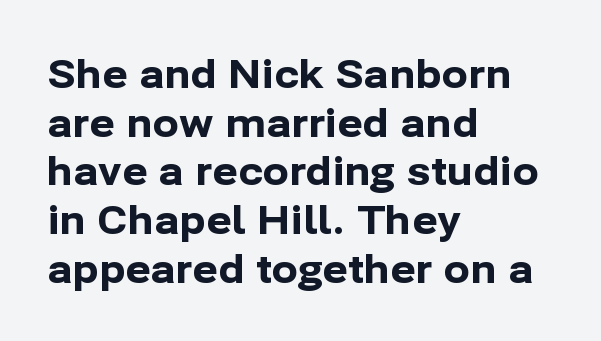
Chunky letters — that's bold for sure. Style check: upright. What's the leading like? Ordinary, nothing unusual. Each line starts at the same left margin while the right side varies.
